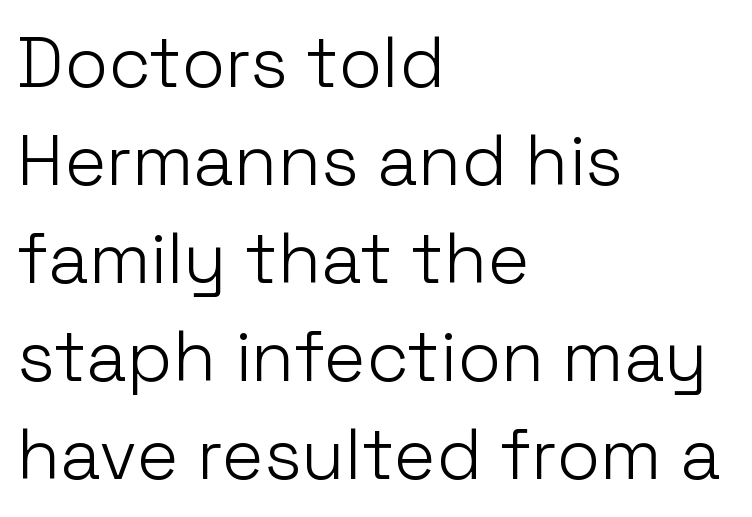
The image shows 71 px light sans-serif type, upright; set left-aligned, normal line spacing (1.38x), normal letter spacing, not underlined; low stroke contrast and a medium x-height.
